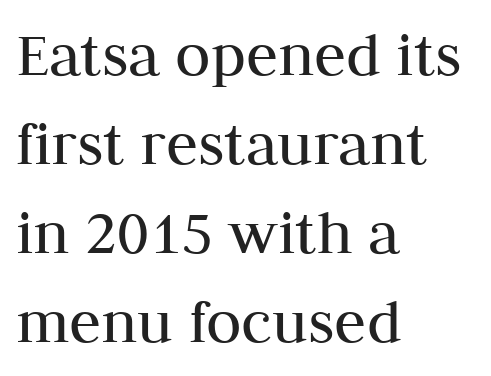
The rendering uses natural spacing where letterforms have individual widths. Old-style or modern, the face here clearly has serifs. This sample uses an upright cut, with every glyph sitting square on the baseline. Stems here are at most as thick as an everyday book face. Which margin do the lines hug? The left one — the right edge is uneven.
